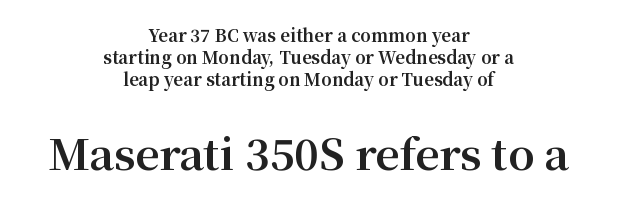
{"serif": "yes", "italic": "no", "bold": "yes", "weight": "bold", "width": "normal", "stroke_contrast": "medium", "x_height": "medium", "monospaced": "no", "underline": "no", "align": "center", "line_spacing": "normal", "line_spacing_ratio": 1.29, "letter_spacing": "normal", "letter_spacing_em": 0.0, "larger_block": "second", "size_ratio": 2.47, "glyph_px": 42}
